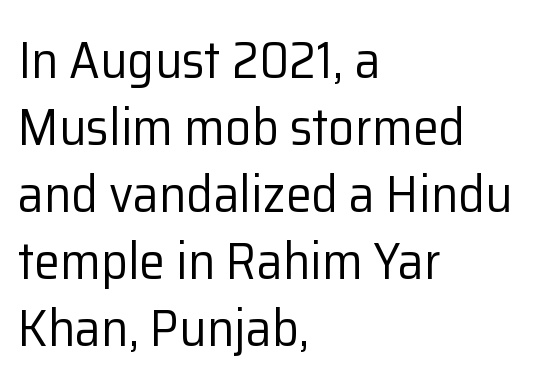
Q: Is the text bold? A: No.
Q: Is the text italic (slanted)? A: No, it is upright.
Q: Is the typeface a serif or a sans-serif typeface? A: Sans-serif.
Q: Is the text underlined? A: No.
Q: How is the paragraph aligned? A: Left-aligned.
Q: Is the spacing between letters normal or unusually wide? A: Normal.
Q: Is the spacing between lines tight, normal or loose? A: Normal.
Q: Width (condensed, normal, or wide)? A: Normal.
Q: Stroke contrast? A: Low.
Q: x-height? A: Medium.
Q: Monospaced? A: No.
